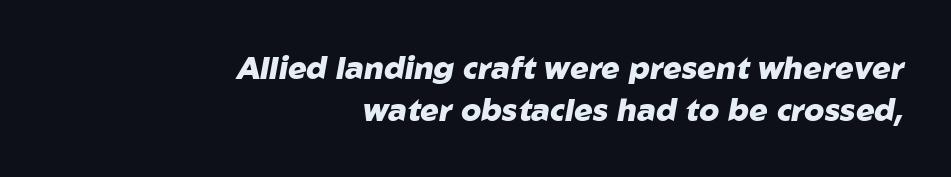
Q: Is the text bold? A: Yes.
Q: Is the text italic (slanted)? A: Yes, it leans right by about 10 degrees.
Q: Is the text underlined? A: No.
Q: How is the paragraph aligned? A: Right-aligned.
Q: Is the spacing between letters normal or unusually wide? A: Normal.
Q: Is the spacing between lines tight, normal or loose? A: Normal.
Q: Width (condensed, normal, or wide)? A: Normal.
Q: Stroke contrast? A: Low.
Q: x-height? A: Medium.
Q: Monospaced? A: No.
